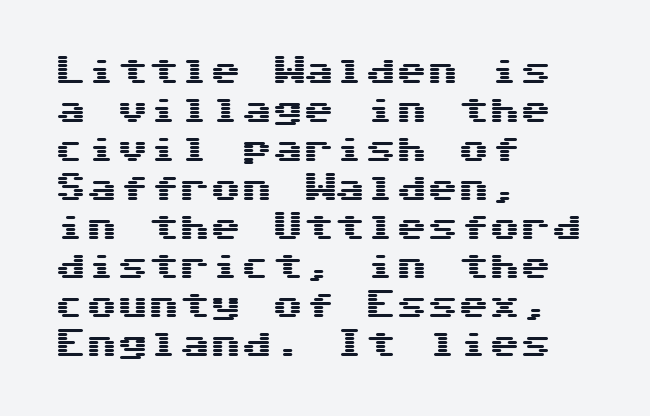
Q: Is the text italic (slanted)? A: No, it is upright.
Q: Is the typeface a serif or a sans-serif typeface? A: Sans-serif.
Q: Is the text underlined? A: No.
Q: How is the paragraph aligned? A: Left-aligned.
Q: Is the spacing between letters normal or unusually wide? A: Normal.
Q: Is the spacing between lines tight, normal or loose? A: Normal.
Q: Width (condensed, normal, or wide)? A: Wide.
Q: Stroke contrast? A: Medium.
Q: x-height? A: Medium.
